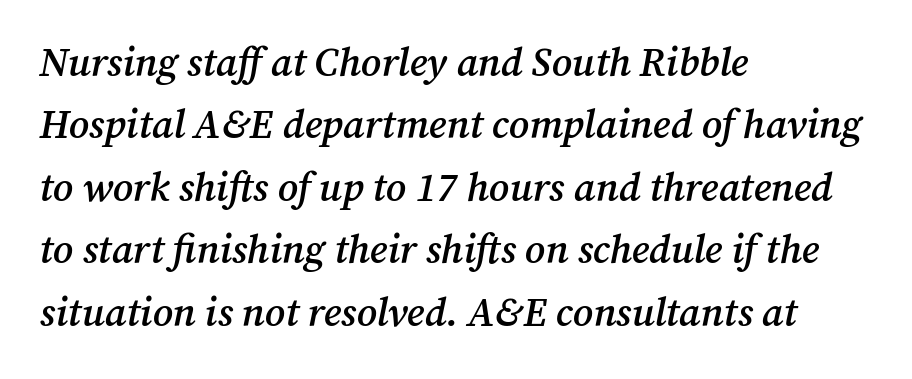
Note: serifs present on the glyphs. Students, note that the glyphs here touch the page at normal intervals. This sample has the flowing, uneven cadence of proportional lettering. If you drew a ruler down the left edge, every line would touch it. The passage shown is not underscored anywhere.
